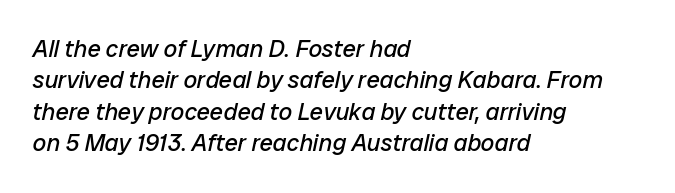
{"italic": "yes", "lean": "right", "slant_degrees": 12, "bold": "no", "underline": "no", "align": "left", "line_spacing": "normal", "line_spacing_ratio": 1.31, "letter_spacing": "normal", "letter_spacing_em": 0.0, "glyph_px": 24}
